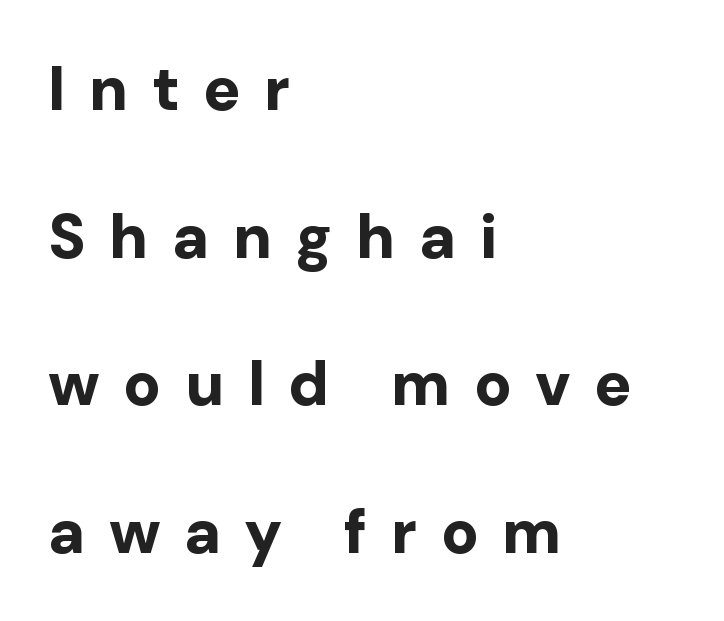
Q: Is the text bold? A: Yes.
Q: Is the text italic (slanted)? A: No, it is upright.
Q: Is the typeface a serif or a sans-serif typeface? A: Sans-serif.
Q: Is the text underlined? A: No.
Q: How is the paragraph aligned? A: Left-aligned.
Q: Is the spacing between letters normal or unusually wide? A: Unusually wide.
Q: Is the spacing between lines tight, normal or loose? A: Loose.
Q: Width (condensed, normal, or wide)? A: Normal.
Q: Stroke contrast? A: Low.
Q: x-height? A: Medium.
Q: Monospaced? A: No.
